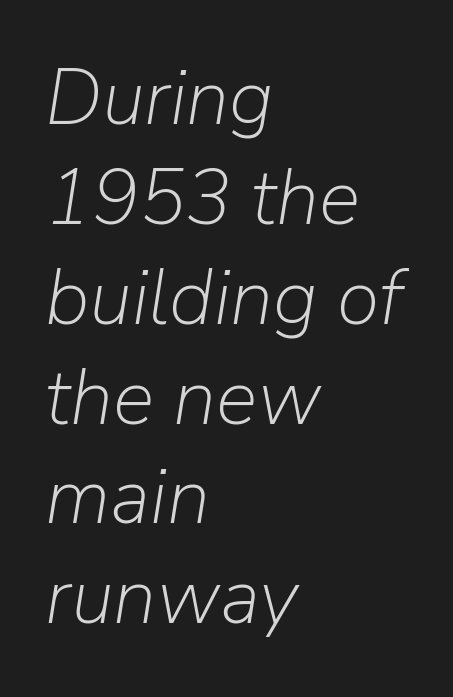
The face looks like a standard text weight, possibly lighter. How are the letters spaced? Ordinarily, with no added tracking. Proportional: the letters do not fall into vertical columns. The line-height multiplier appears to be the usual default.
